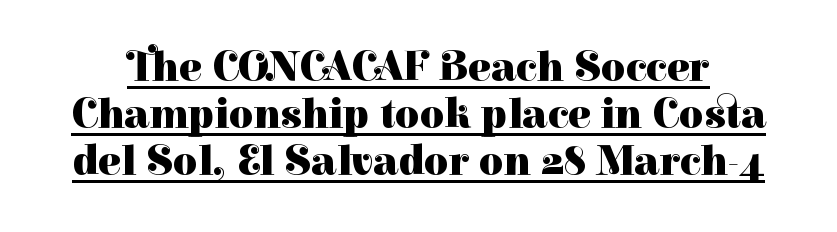
Q: Is the text bold? A: Yes.
Q: Is the text italic (slanted)? A: No, it is upright.
Q: Is the typeface a serif or a sans-serif typeface? A: Serif.
Q: Is the text underlined? A: Yes.
Q: Is the spacing between letters normal or unusually wide? A: Normal.
Q: Is the spacing between lines tight, normal or loose? A: Tight.
Q: Width (condensed, normal, or wide)? A: Normal.
Q: Stroke contrast? A: High.
Q: x-height? A: Medium.
Q: Monospaced? A: No.
